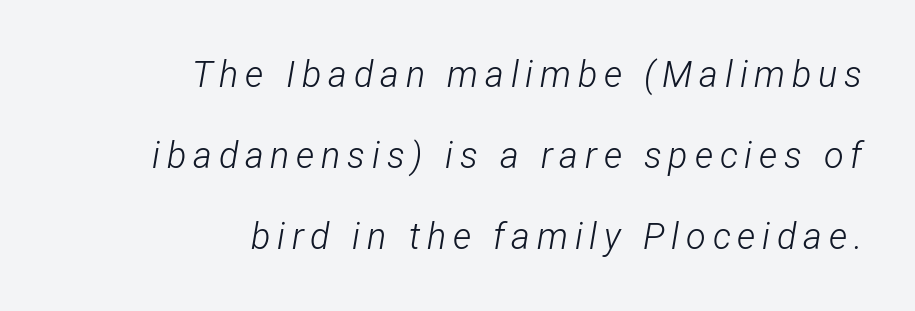
The image shows 36 px light, condensed type, italic (leaning right); set right-aligned, loose line spacing (2.25x), not underlined; low stroke contrast and a medium x-height.
